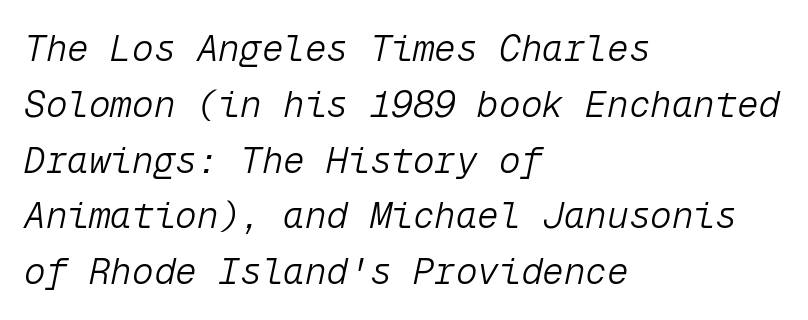
Caption: standard tracking, unaltered. Bare-footed words on every line. This sample uses an oblique cut, with every glyph tilted off the vertical. No extra ink here — the face is not bold. Visually the block forms a straight wall on the left and a jagged coastline on the right.
